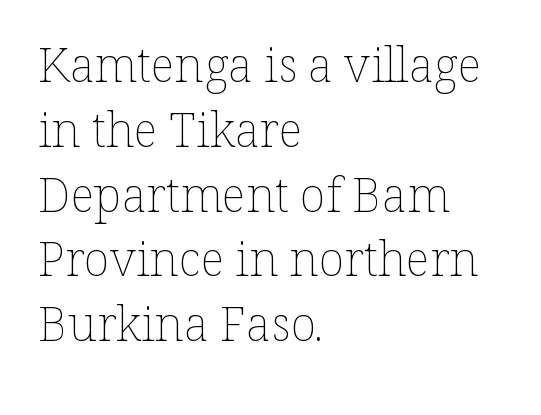
Q: Is the text bold? A: No.
Q: Is the text italic (slanted)? A: No, it is upright.
Q: Is the text underlined? A: No.
Q: How is the paragraph aligned? A: Left-aligned.
Q: Is the spacing between letters normal or unusually wide? A: Normal.
Q: Is the spacing between lines tight, normal or loose? A: Normal.
Q: Width (condensed, normal, or wide)? A: Normal.
Q: Stroke contrast? A: Low.
Q: x-height? A: Medium.
Q: Monospaced? A: No.
